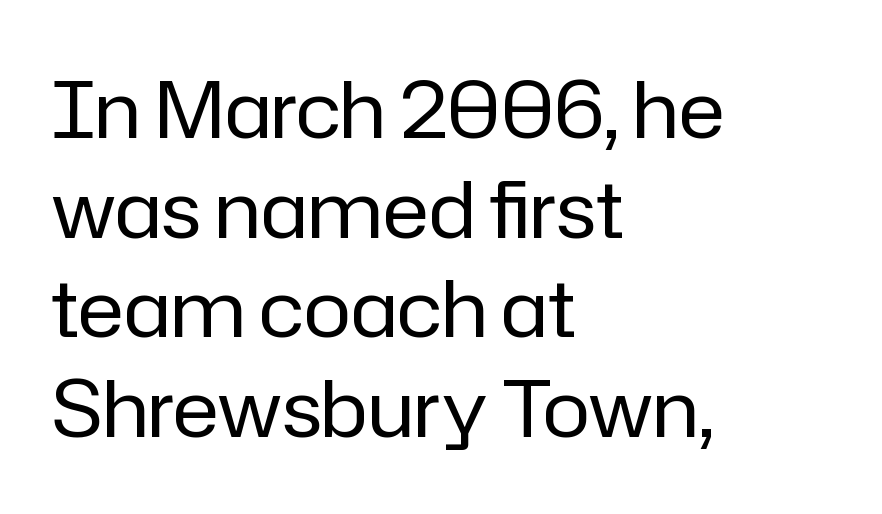
The rendering uses natural spacing where letterforms have individual widths. The text was rendered using a sans face with plain stroke endings. What's the leading like? Ordinary, nothing unusual. No chunkiness to these letters — they're not bold. This sample is left-justified, so line endings fall wherever the words run out. The type is set solid horizontally, with unmodified tracking.
